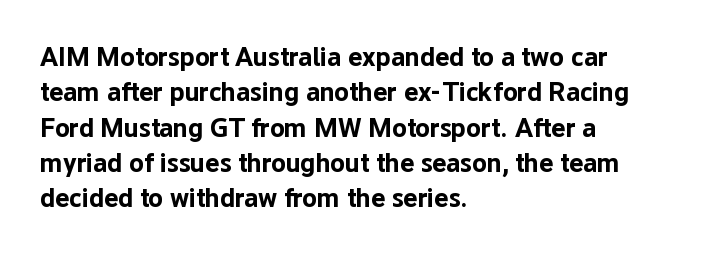
{"italic": "no", "bold": "yes", "underline": "no", "align": "left", "line_spacing": "normal", "line_spacing_ratio": 1.31, "letter_spacing": "normal", "letter_spacing_em": 0.0, "glyph_px": 27}
